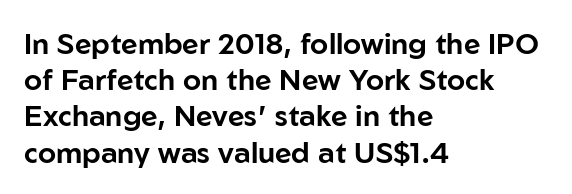
Q: Is the text italic (slanted)? A: No, it is upright.
Q: Is the typeface a serif or a sans-serif typeface? A: Sans-serif.
Q: Is the text underlined? A: No.
Q: How is the paragraph aligned? A: Left-aligned.
Q: Is the spacing between letters normal or unusually wide? A: Normal.
Q: Is the spacing between lines tight, normal or loose? A: Normal.
Q: Width (condensed, normal, or wide)? A: Normal.
Q: Stroke contrast? A: Low.
Q: x-height? A: Medium.
Q: Monospaced? A: No.
